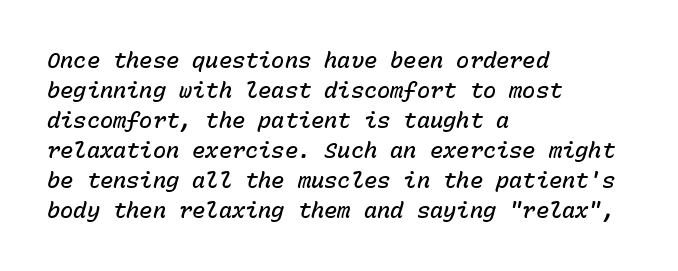
The image shows 22 px text type, italic (leaning right); set left-aligned, normal line spacing (1.36x), normal letter spacing, not underlined.
